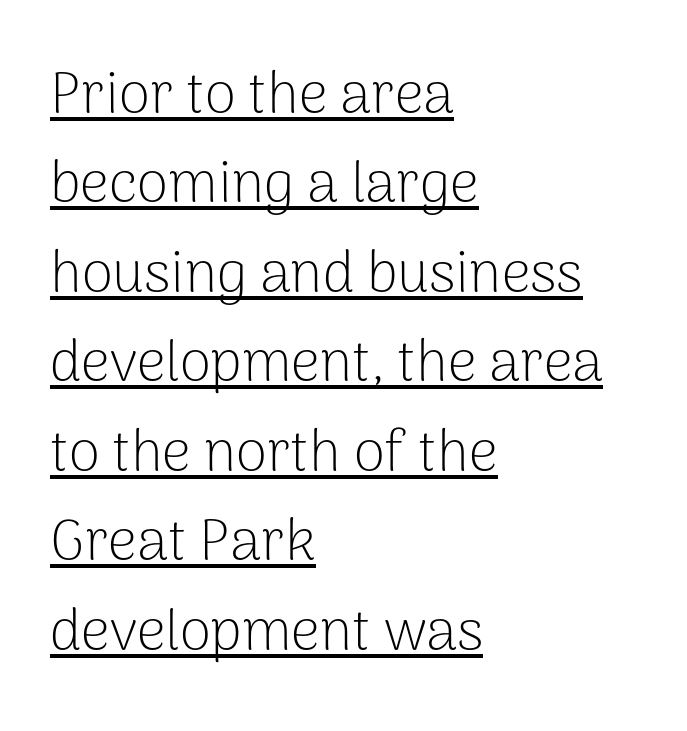
The specimen reads as upright at a glance. Caption: multi-line text, flush left, ragged right. Spacing verdict: proportional, widths tailored to each character. There is no visible air inserted between adjacent glyphs. The specimen includes a rule beneath the text block's lines. The glyphs in this specimen are sans serif.
